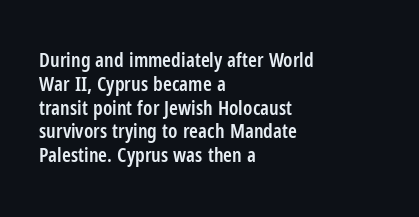
If you drew a ruler down the left edge, every line would touch it. A somewhat darkened texture: the type is semibold rather than bold. A typesetter would call this zero additional tracking. Every character sits straight up, as roman type does.
